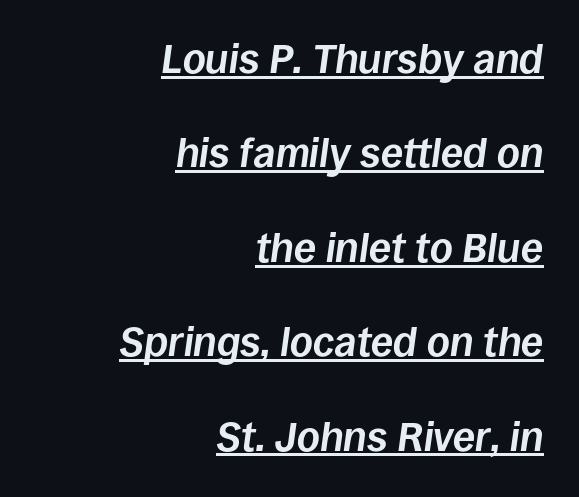
The image shows 40 px bold type, italic (leaning right); set right-aligned, loose line spacing (2.36x), normal letter spacing, underlined; low stroke contrast and a large x-height.
